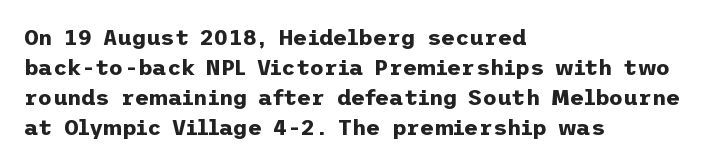
Q: Is the text bold? A: Yes.
Q: Is the text italic (slanted)? A: No, it is upright.
Q: Is the text underlined? A: No.
Q: How is the paragraph aligned? A: Left-aligned.
Q: Is the spacing between letters normal or unusually wide? A: Normal.
Q: Is the spacing between lines tight, normal or loose? A: Normal.
